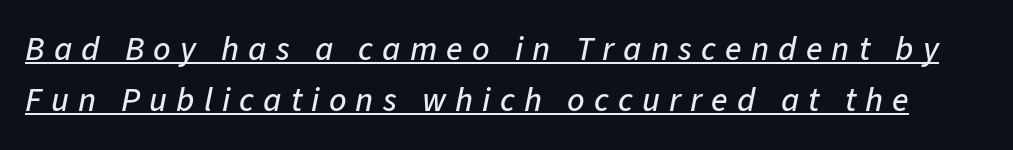
Q: Is the text italic (slanted)? A: Yes, it leans right by about 11 degrees.
Q: Is the text underlined? A: Yes.
Q: Is the spacing between letters normal or unusually wide? A: Unusually wide.
Q: Is the spacing between lines tight, normal or loose? A: Normal.
Q: Width (condensed, normal, or wide)? A: Normal.
Q: Stroke contrast? A: Low.
Q: x-height? A: Medium.
Q: Monospaced? A: No.
